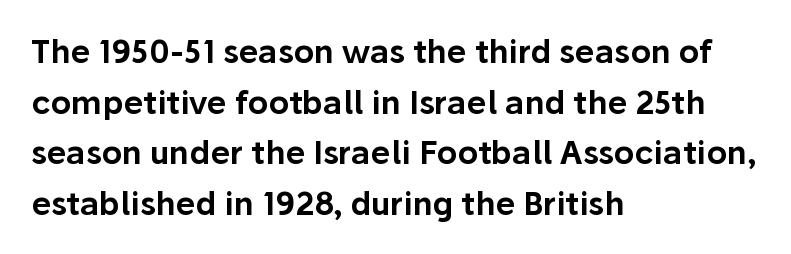
{"serif": "no", "italic": "no", "width": "normal", "stroke_contrast": "low", "x_height": "medium", "monospaced": "no", "underline": "no", "align": "left", "line_spacing": "normal", "line_spacing_ratio": 1.58, "letter_spacing": "normal", "letter_spacing_em": 0.0, "glyph_px": 32}
